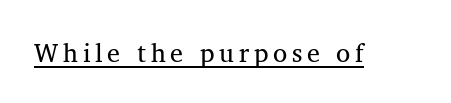
Notice how a bar underscores the lettering throughout. This is not heavy type; no bold has been used. The font's upright variant was chosen for this text.
